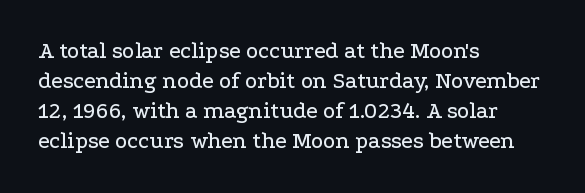
The image shows 23 px text type, upright; set left-aligned, normal line spacing (1.31x), normal letter spacing, not underlined.
